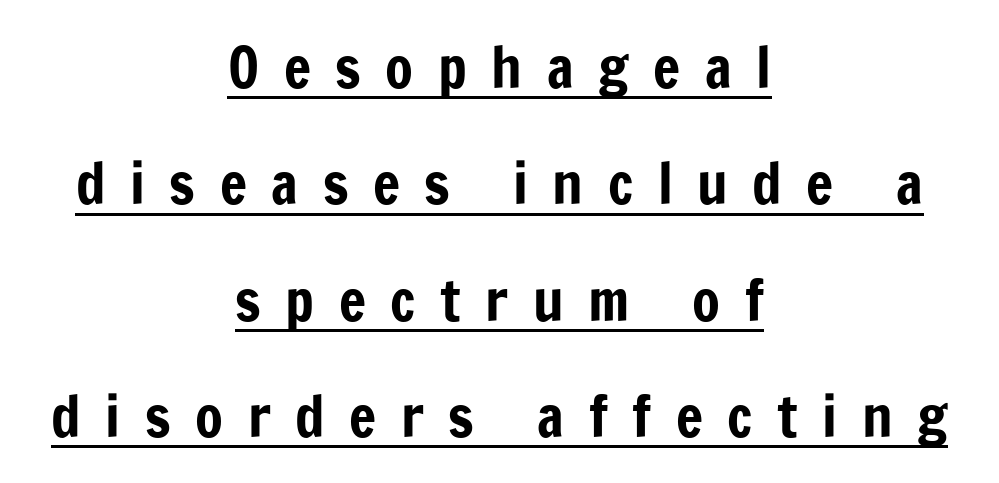
The image shows 57 px condensed sans-serif type, upright; set centered, loose line spacing (2.04x), unusually wide letter spacing (+0.43 em), underlined; low stroke contrast and a medium x-height.
